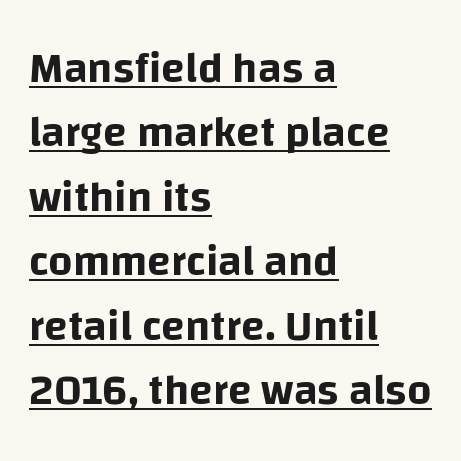
Honestly, the row spacing looks completely unremarkable. When letters stand straight like this, we call the style roman or upright. Caption: multi-line text, flush left, ragged right. The lettering is marked with a stroke running underneath it. These lines are rendered in a variable-pitch font.
